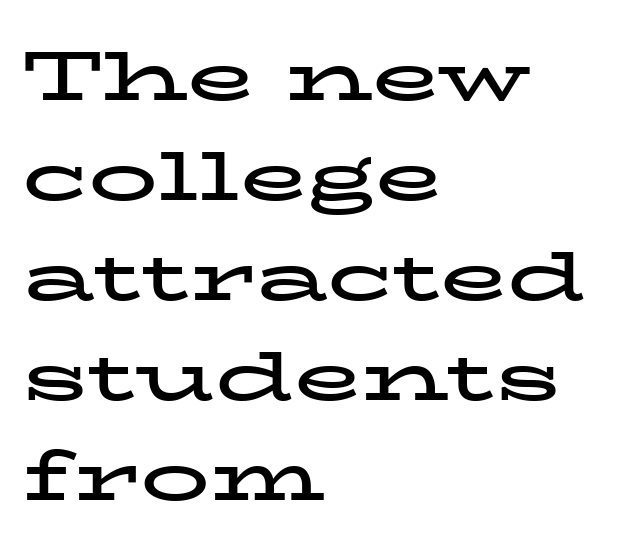
Q: Is the text bold? A: Yes.
Q: Is the text italic (slanted)? A: No, it is upright.
Q: Is the typeface a serif or a sans-serif typeface? A: Serif.
Q: Is the text underlined? A: No.
Q: How is the paragraph aligned? A: Left-aligned.
Q: Is the spacing between letters normal or unusually wide? A: Normal.
Q: Is the spacing between lines tight, normal or loose? A: Normal.
Q: Width (condensed, normal, or wide)? A: Wide.
Q: Stroke contrast? A: Low.
Q: x-height? A: Medium.
Q: Monospaced? A: No.
